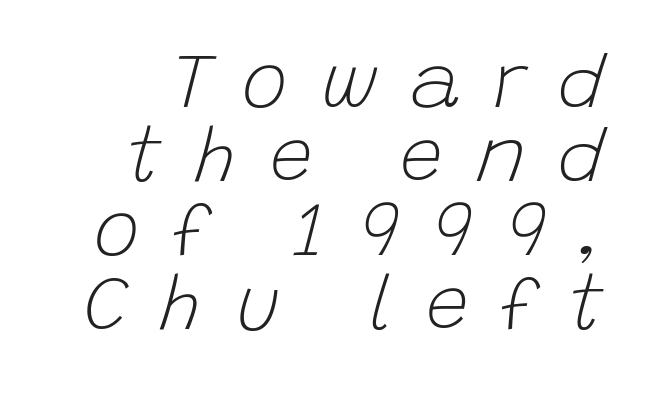
Here the glyphs are tracked loosely, breaking word shapes into spaced letters. Tightly led — the rows are bunched. Looks like regular typesetting: each glyph gets only the width it needs. Compared with ordinary roman type, these characters are visibly tilted. The strokes carry an ordinary text weight at most.
